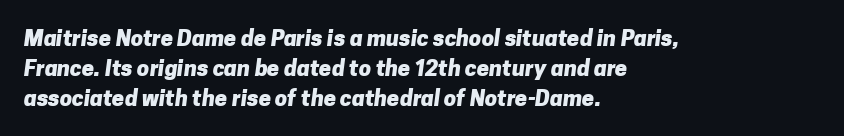
{"bold": "yes", "underline": "no", "align": "left", "line_spacing": "normal", "line_spacing_ratio": 1.36, "letter_spacing": "normal", "letter_spacing_em": 0.0, "glyph_px": 22}
